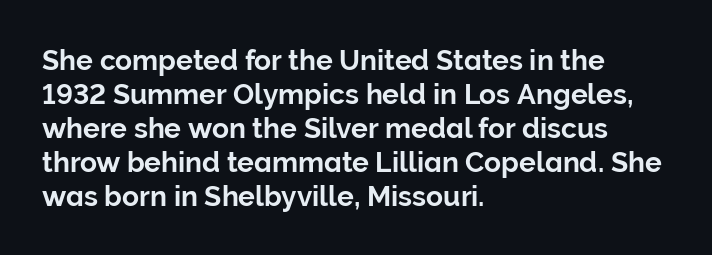
Q: Is the text italic (slanted)? A: No, it is upright.
Q: Is the typeface a serif or a sans-serif typeface? A: Sans-serif.
Q: Is the text underlined? A: No.
Q: How is the paragraph aligned? A: Left-aligned.
Q: Is the spacing between letters normal or unusually wide? A: Normal.
Q: Width (condensed, normal, or wide)? A: Normal.
Q: Stroke contrast? A: Low.
Q: x-height? A: Medium.
Q: Monospaced? A: No.
